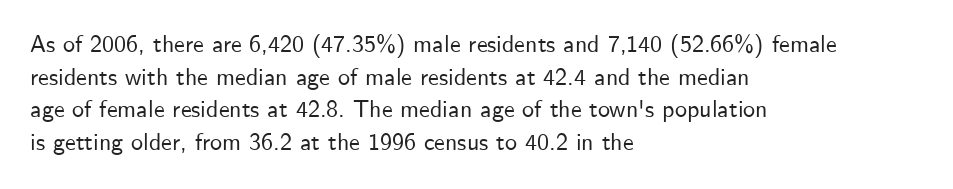
The vertical gap from one line to the next is medium. The rendering keeps characters at their native spacing. The axis of the letterforms is exactly vertical. Bare-footed words on every line. In CSS terms this would be text-align: left.
